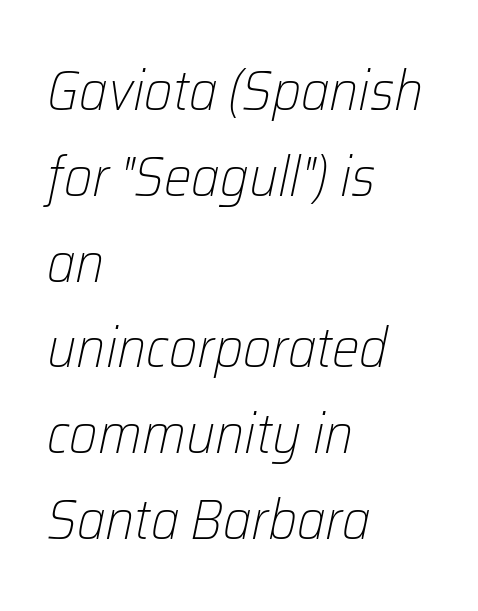
Regarding leading, the lines here are spaced in the standard way. Stems here are at most as thick as an everyday book face. Bare-footed words on every line. Slant detected: the letters are inclined. Where is the straight margin? On the left.
